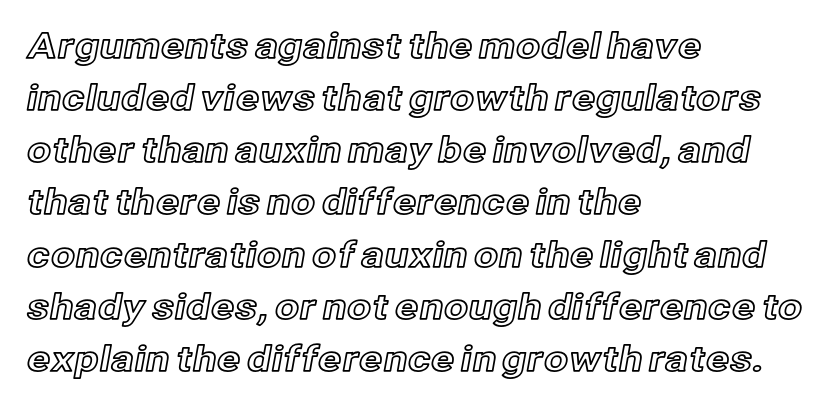
This rendering uses left alignment, leaving the right contour irregular. Tracking here is standard; glyphs follow each other at the usual distance. These lines are rendered in a variable-pitch font. The glyphs are unaccompanied by any horizontal stroke below them. Compared with typical paragraphs, the rows here are spaced about the same.
